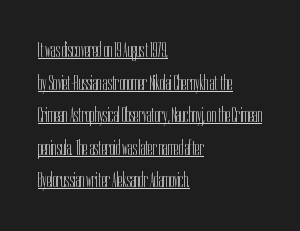
The image shows 22 px text type, upright; set left-aligned, normal line spacing (1.48x), normal letter spacing, underlined.
